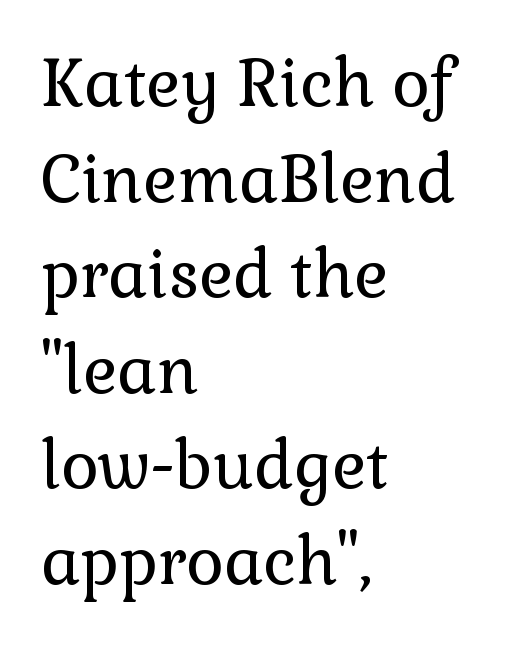
The image shows 65 px regular-weight serif type, upright; set left-aligned, normal line spacing (1.47x), normal letter spacing, not underlined; low stroke contrast and a medium x-height.
